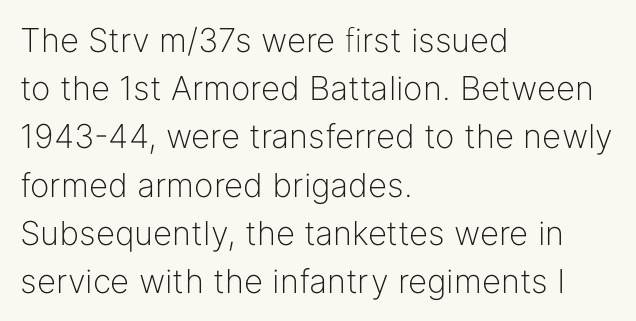
{"serif": "no", "italic": "no", "bold": "no", "weight": "light", "width": "normal", "stroke_contrast": "low", "x_height": "medium", "monospaced": "no", "underline": "no", "align": "left", "line_spacing": "normal", "line_spacing_ratio": 1.46, "letter_spacing": "normal", "letter_spacing_em": 0.0, "glyph_px": 33}
